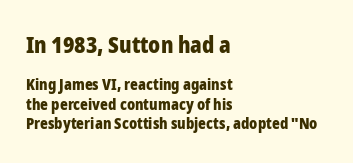
Q: Is the text bold? A: Yes.
Q: Is the text italic (slanted)? A: No, it is upright.
Q: Is the text underlined? A: No.
Q: How is the paragraph aligned? A: Left-aligned.
Q: Is the spacing between letters normal or unusually wide? A: Normal.
Q: Is the spacing between lines tight, normal or loose? A: Normal.
Q: Which block of text is set in a larger size, the first (top) or the second (bottom)? A: The first (top) one.
